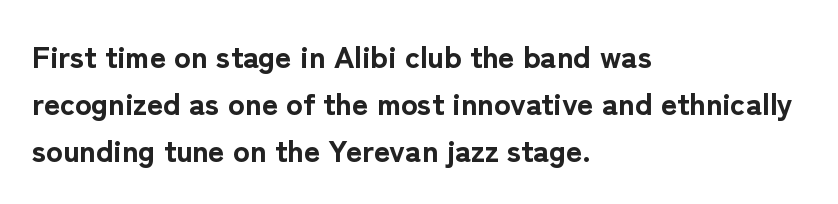
{"serif": "no", "italic": "no", "bold": "yes", "weight": "bold", "width": "normal", "stroke_contrast": "low", "x_height": "medium", "monospaced": "no", "underline": "no", "align": "left", "line_spacing": "normal", "line_spacing_ratio": 1.52, "letter_spacing": "normal", "letter_spacing_em": 0.0, "glyph_px": 31}
